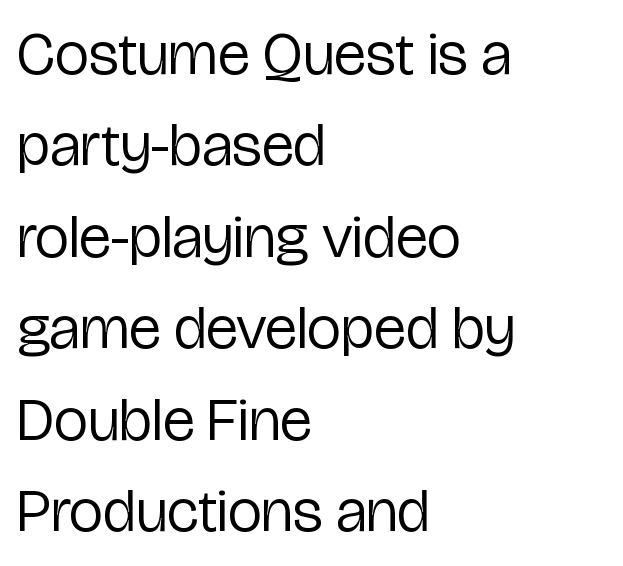
Q: Is the text bold? A: No.
Q: Is the text italic (slanted)? A: No, it is upright.
Q: Is the typeface a serif or a sans-serif typeface? A: Sans-serif.
Q: Is the text underlined? A: No.
Q: How is the paragraph aligned? A: Left-aligned.
Q: Is the spacing between letters normal or unusually wide? A: Normal.
Q: Is the spacing between lines tight, normal or loose? A: Normal.
Q: Width (condensed, normal, or wide)? A: Condensed.
Q: Stroke contrast? A: Low.
Q: x-height? A: Medium.
Q: Monospaced? A: No.
